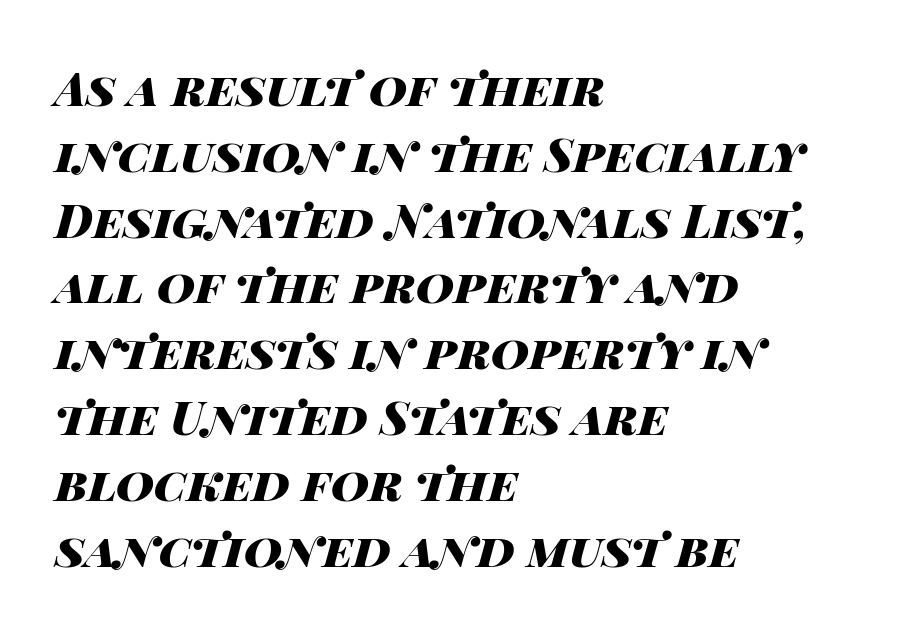
{"italic": "yes", "lean": "right", "slant_degrees": 14, "bold": "yes", "weight": "heavy", "width": "wide", "stroke_contrast": "high", "x_height": "large", "monospaced": "no", "underline": "no", "align": "left", "line_spacing": "normal", "line_spacing_ratio": 1.4, "letter_spacing": "normal", "letter_spacing_em": 0.0, "glyph_px": 47}
